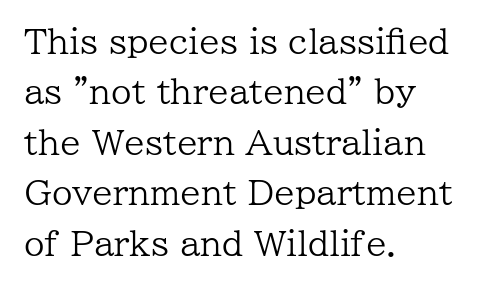
The letterforms sit shoulder to shoulder at normal distance. Serif or sans? Serif — the stroke terminals have little feet. Vertical strokes here are truly vertical. Leftover space on each line is placed entirely after the last word. The rendering uses natural spacing where letterforms have individual widths.
